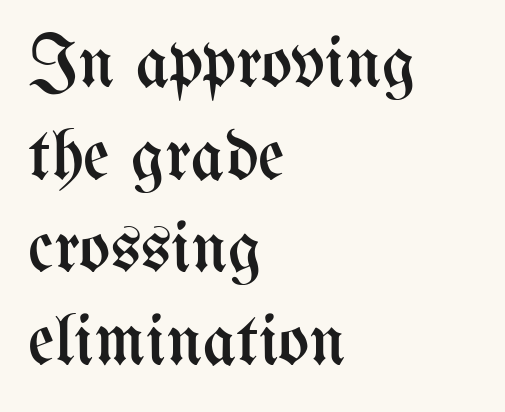
Q: Is the text bold? A: No.
Q: Is the text italic (slanted)? A: No, it is upright.
Q: Is the text underlined? A: No.
Q: How is the paragraph aligned? A: Left-aligned.
Q: Is the spacing between letters normal or unusually wide? A: Normal.
Q: Is the spacing between lines tight, normal or loose? A: Normal.
Q: Width (condensed, normal, or wide)? A: Condensed.
Q: Stroke contrast? A: Medium.
Q: x-height? A: Medium.
Q: Monospaced? A: No.
